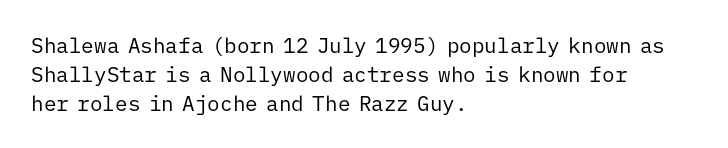
Letters rest on an invisible, unmarked baseline. Heaviness? Minimal to ordinary, like unemphasized prose. The rendering anchors every line to the left-hand side. The line-height multiplier appears to be the usual default.
